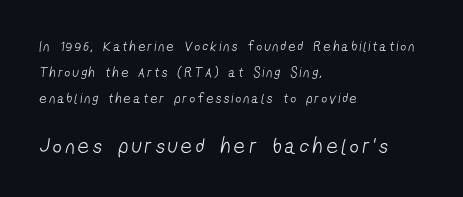
The image shows 22 px text type; set left-aligned, line spacing 1.86x, not underlined; the second (bottom) block is 1.57x larger.
